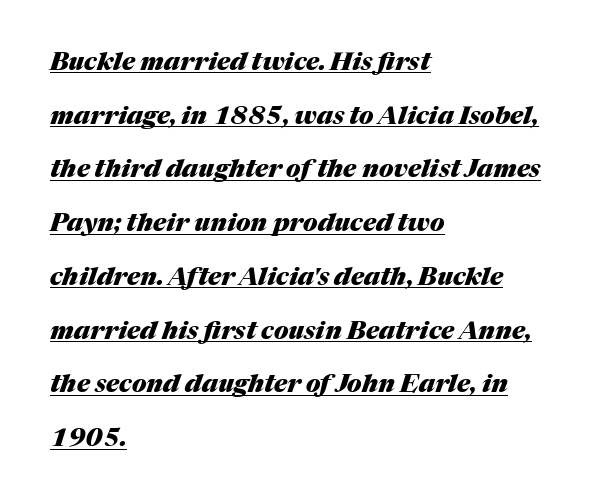
{"italic": "yes", "lean": "right", "slant_degrees": 17, "bold": "yes", "underline": "yes", "align": "left", "line_spacing": "loose", "line_spacing_ratio": 2.15, "letter_spacing": "normal", "letter_spacing_em": 0.0, "glyph_px": 25}
